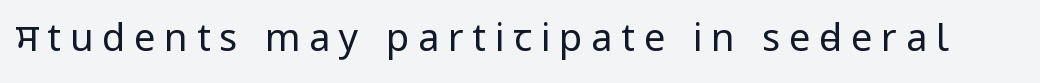
{"serif": "no", "italic": "no", "bold": "no", "weight": "regular", "width": "condensed", "stroke_contrast": "low", "x_height": "large", "monospaced": "no", "underline": "no", "letter_spacing": "wide", "letter_spacing_em": 0.23, "glyph_px": 38}
